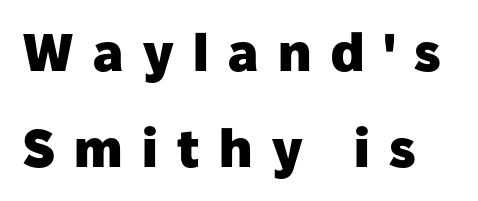
The image shows 53 px heavy sans-serif type, upright; set line spacing 1.81x, unusually wide letter spacing (+0.37 em), not underlined; low stroke contrast and a medium x-height.
